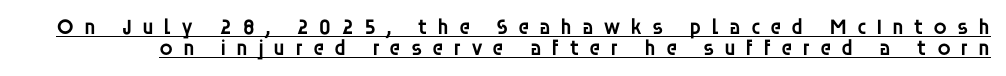
The font's upright variant was chosen for this text. The type is letterspaced generously, with wide tracking. This is the in-between weight designers call semibold or demi. Is there an underline? Yes — a line sits under the letters.
